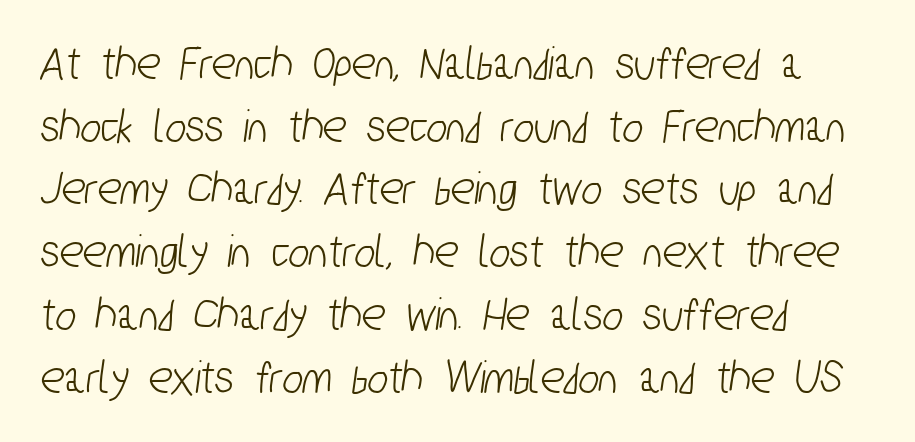
Q: Is the typeface a serif or a sans-serif typeface? A: Sans-serif.
Q: Is the text underlined? A: No.
Q: How is the paragraph aligned? A: Left-aligned.
Q: Is the spacing between letters normal or unusually wide? A: Normal.
Q: Is the spacing between lines tight, normal or loose? A: Normal.
Q: Width (condensed, normal, or wide)? A: Condensed.
Q: Stroke contrast? A: Low.
Q: x-height? A: Medium.
Q: Monospaced? A: No.
